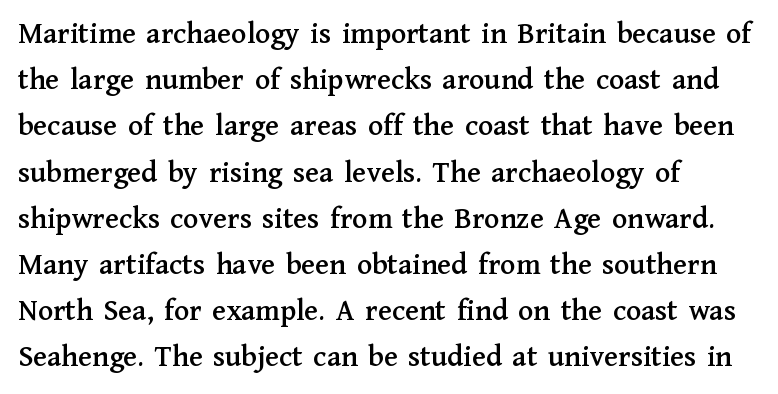
The image shows 31 px serif type, upright; set left-aligned, normal line spacing (1.49x), normal letter spacing, not underlined; medium stroke contrast and a medium x-height.
